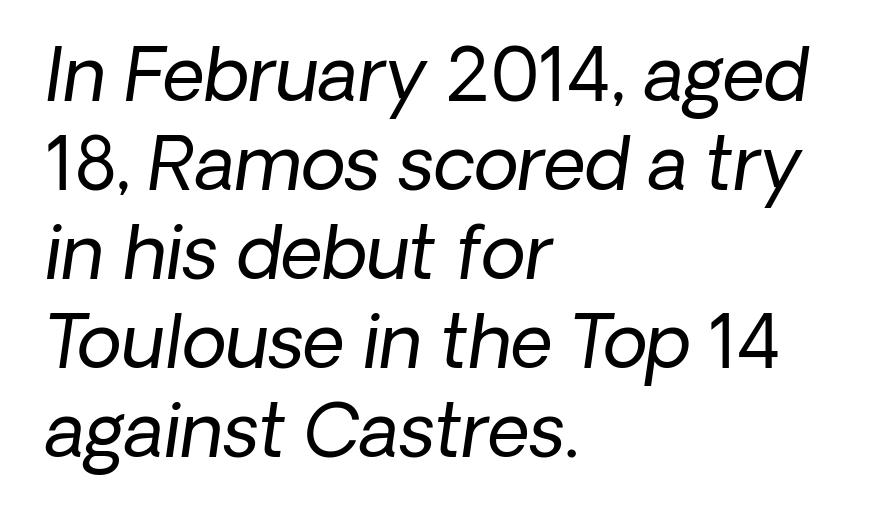
Q: Is the text bold? A: No.
Q: Is the typeface a serif or a sans-serif typeface? A: Sans-serif.
Q: Is the text underlined? A: No.
Q: How is the paragraph aligned? A: Left-aligned.
Q: Is the spacing between letters normal or unusually wide? A: Normal.
Q: Width (condensed, normal, or wide)? A: Normal.
Q: Stroke contrast? A: Low.
Q: x-height? A: Medium.
Q: Monospaced? A: No.
